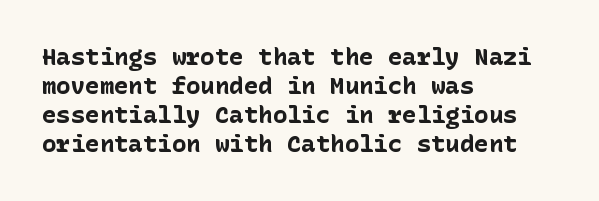
{"italic": "no", "bold": "yes", "underline": "no", "align": "left", "line_spacing_ratio": 1.21, "letter_spacing": "normal", "letter_spacing_em": 0.0, "glyph_px": 24}
